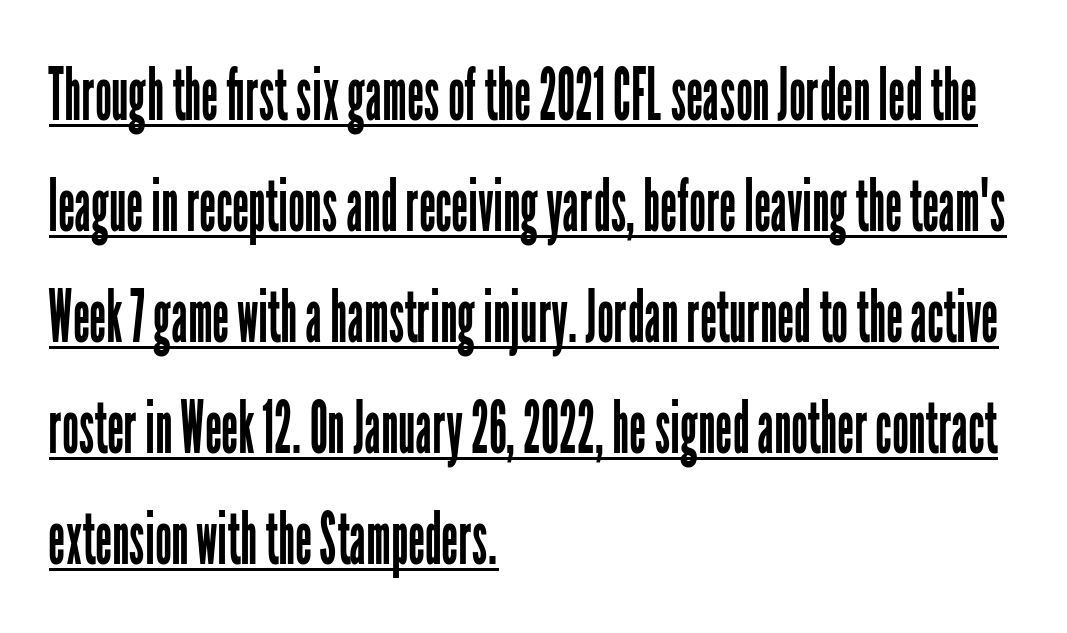
Q: Is the text bold? A: No.
Q: Is the text italic (slanted)? A: No, it is upright.
Q: Is the typeface a serif or a sans-serif typeface? A: Sans-serif.
Q: Is the text underlined? A: Yes.
Q: How is the paragraph aligned? A: Left-aligned.
Q: Is the spacing between letters normal or unusually wide? A: Normal.
Q: Is the spacing between lines tight, normal or loose? A: Normal.
Q: Width (condensed, normal, or wide)? A: Condensed.
Q: Stroke contrast? A: Low.
Q: x-height? A: Medium.
Q: Monospaced? A: No.
